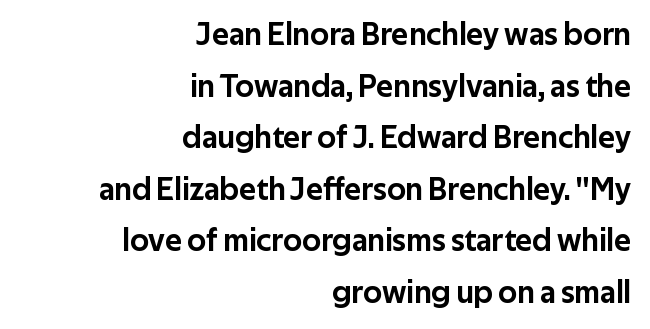
The space directly below the letters is spotless. Nothing unusual about the tracking: characters are spaced as the font intends. The specimen reads as upright at a glance. A student would call this right alignment; a typographer would say flush right, rag left.
